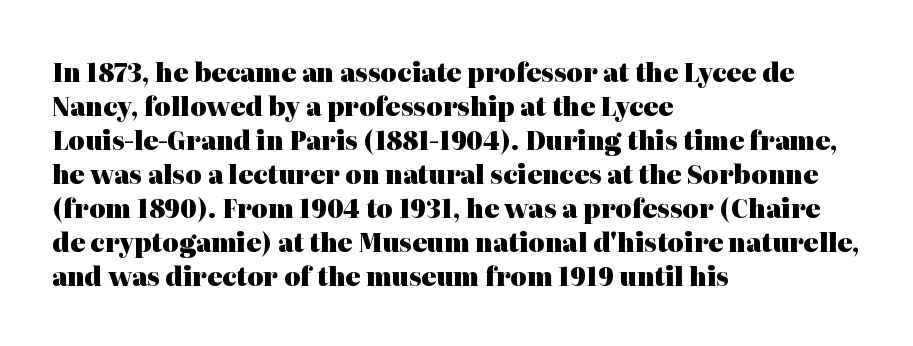
The image shows 25 px bold type, upright; set left-aligned, normal line spacing (1.36x), normal letter spacing, not underlined.
